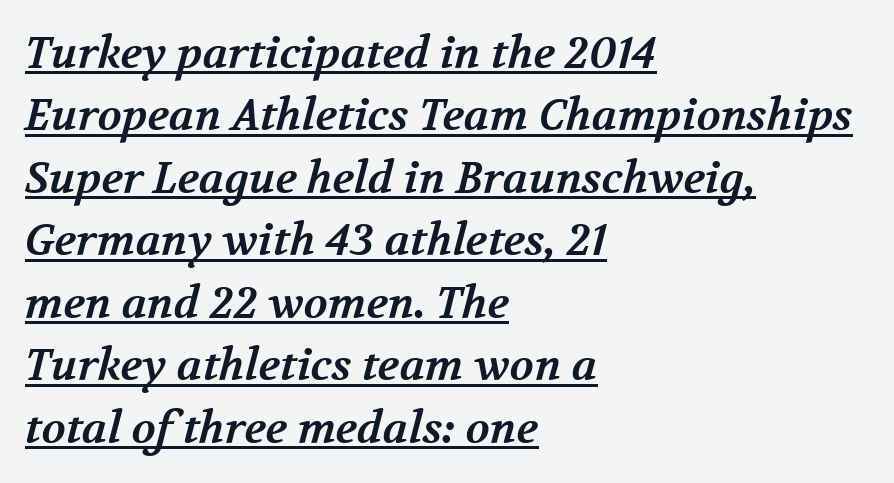
The image shows 44 px bold serif type; set left-aligned, normal line spacing (1.42x), normal letter spacing, underlined; medium stroke contrast and a medium x-height.
